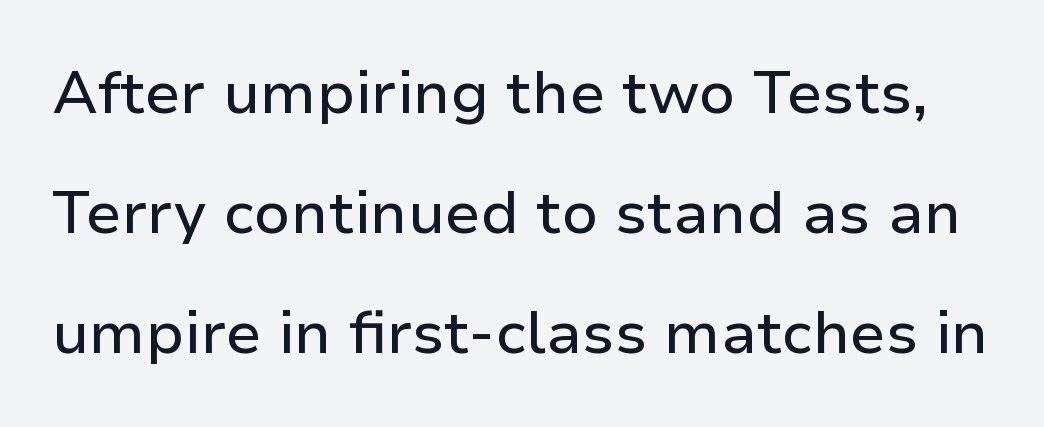
Q: Is the text italic (slanted)? A: No, it is upright.
Q: Is the typeface a serif or a sans-serif typeface? A: Sans-serif.
Q: Is the text underlined? A: No.
Q: Is the spacing between letters normal or unusually wide? A: Normal.
Q: Is the spacing between lines tight, normal or loose? A: Loose.
Q: Width (condensed, normal, or wide)? A: Normal.
Q: Stroke contrast? A: Low.
Q: x-height? A: Medium.
Q: Monospaced? A: No.
